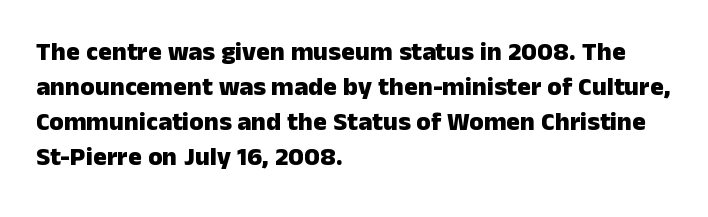
The image shows 26 px bold type, upright; set left-aligned, normal line spacing (1.34x), normal letter spacing, not underlined.
